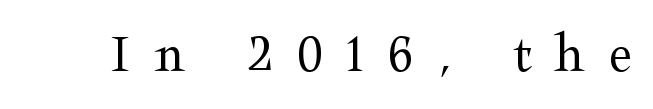
Q: Is the text bold? A: No.
Q: Is the text italic (slanted)? A: No, it is upright.
Q: Is the typeface a serif or a sans-serif typeface? A: Serif.
Q: Is the text underlined? A: No.
Q: Is the spacing between letters normal or unusually wide? A: Unusually wide.
Q: Width (condensed, normal, or wide)? A: Wide.
Q: Stroke contrast? A: Medium.
Q: x-height? A: Medium.
Q: Monospaced? A: No.
